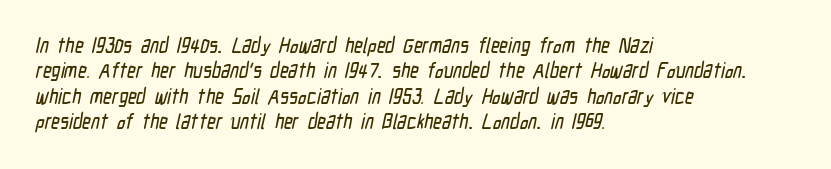
The image shows 21 px text type; set left-aligned, line spacing 1.21x, normal letter spacing, not underlined.
